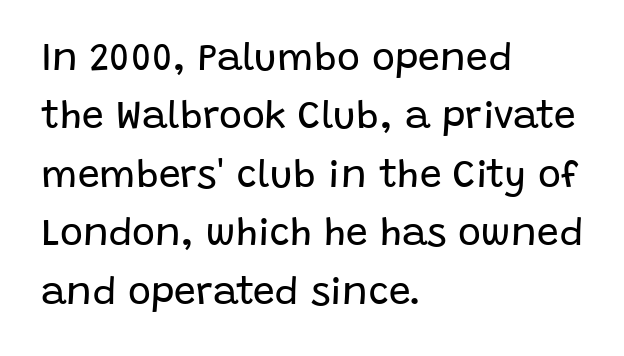
Q: Is the text bold? A: No.
Q: Is the text italic (slanted)? A: No, it is upright.
Q: Is the typeface a serif or a sans-serif typeface? A: Sans-serif.
Q: Is the text underlined? A: No.
Q: How is the paragraph aligned? A: Left-aligned.
Q: Is the spacing between letters normal or unusually wide? A: Normal.
Q: Is the spacing between lines tight, normal or loose? A: Normal.
Q: Width (condensed, normal, or wide)? A: Normal.
Q: Stroke contrast? A: Low.
Q: x-height? A: Large.
Q: Monospaced? A: No.
